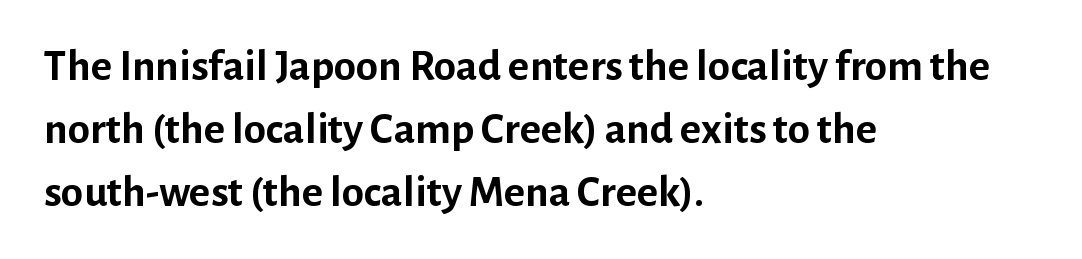
The image shows 45 px semibold sans-serif type, upright; set left-aligned, normal line spacing (1.4x), normal letter spacing, not underlined; low stroke contrast and a medium x-height.
